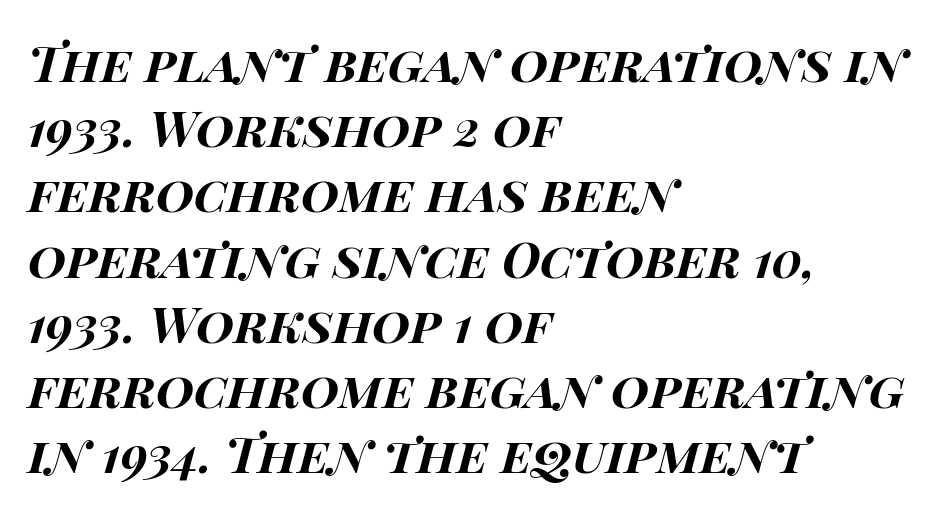
The space directly below the letters is spotless. Here the designer chose a conventional face with non-uniform glyph widths. The lines are quadded left. Inter-character spacing is left at the font's built-in metrics. The face used here has a pronounced slope to its letters. Evenly set lines give the paragraph a standard silhouette.
